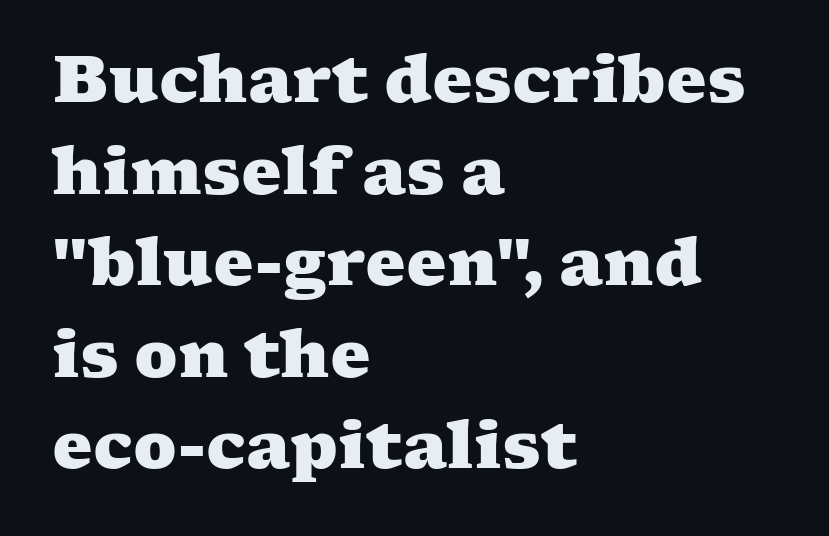
{"serif": "yes", "bold": "yes", "weight": "heavy", "width": "wide", "stroke_contrast": "medium", "x_height": "medium", "monospaced": "no", "underline": "no", "align": "left", "line_spacing": "normal", "line_spacing_ratio": 1.43, "letter_spacing": "normal", "letter_spacing_em": 0.0, "glyph_px": 64}
